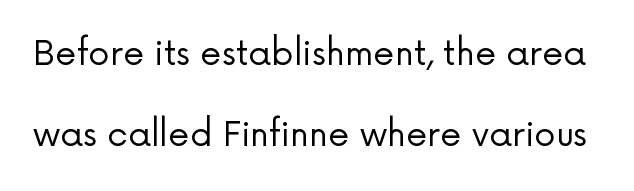
{"serif": "no", "italic": "no", "bold": "no", "weight": "regular", "width": "normal", "stroke_contrast": "low", "x_height": "medium", "monospaced": "no", "underline": "no", "line_spacing": "loose", "line_spacing_ratio": 2.39, "letter_spacing": "normal", "letter_spacing_em": 0.0, "glyph_px": 34}
